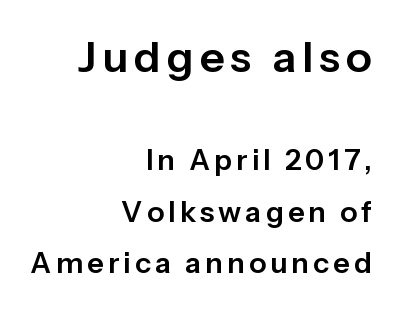
The image shows 43 px sans-serif type, upright; set right-aligned, line spacing 1.78x, not underlined; the first (top) block is 1.48x larger; low stroke contrast and a medium x-height.
